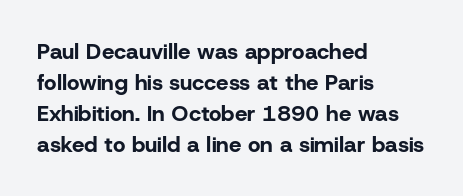
Ordinary non-slanted type is in use. The space between consecutive lines is moderate. The strokes are fattened all the way to bold. No extra tracking has been applied to these lines. Quick note: underline off. The typesetter chose a ragged-right arrangement here.
